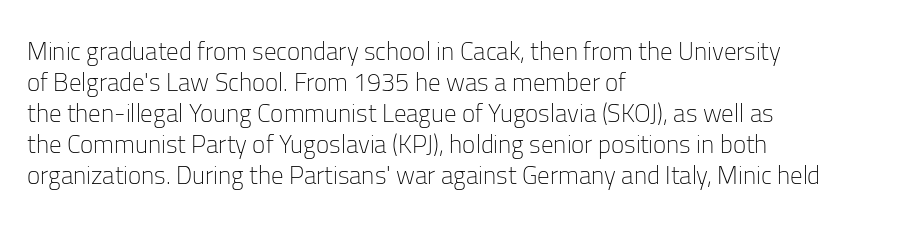
The image shows 25 px text type, upright; set left-aligned, line spacing 1.24x, normal letter spacing, not underlined.
